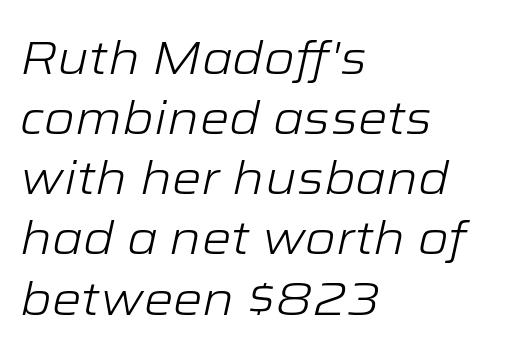
The gap between lines stays unmarked. The lettering tilts uniformly, giving the passage an italic look. The face used here is rendered with its standard letterfit. The cut favours lightness, reaching ordinary text weight at its darkest.
